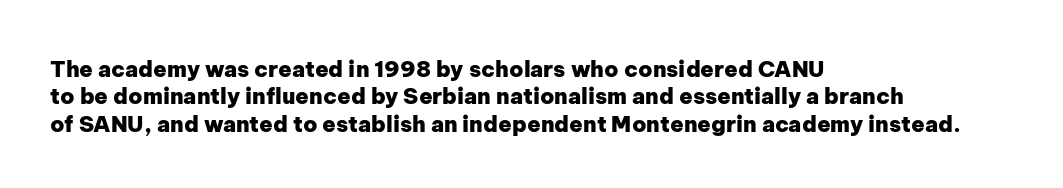
{"italic": "no", "bold": "yes", "underline": "no", "align": "left", "line_spacing": "normal", "line_spacing_ratio": 1.25, "letter_spacing": "normal", "letter_spacing_em": 0.0, "glyph_px": 22}
